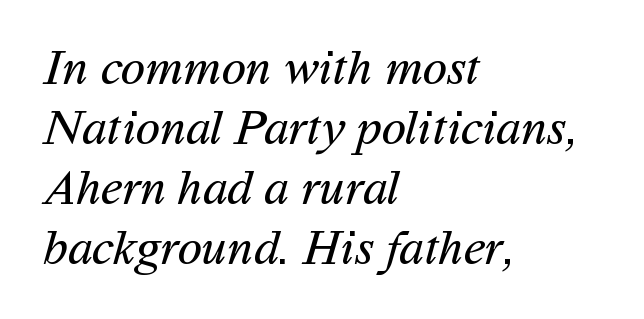
Q: Is the text bold? A: No.
Q: Is the typeface a serif or a sans-serif typeface? A: Sans-serif.
Q: Is the text underlined? A: No.
Q: How is the paragraph aligned? A: Left-aligned.
Q: Is the spacing between letters normal or unusually wide? A: Normal.
Q: Width (condensed, normal, or wide)? A: Normal.
Q: Stroke contrast? A: Medium.
Q: x-height? A: Medium.
Q: Monospaced? A: No.
